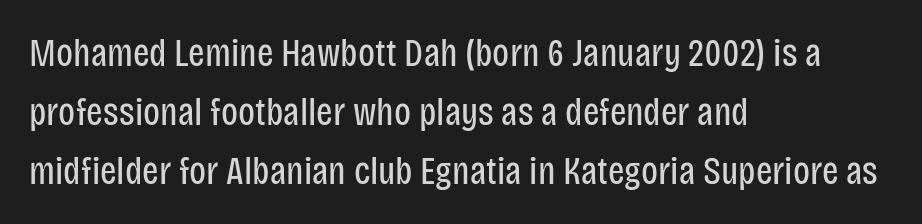
The image shows 39 px regular-weight, condensed sans-serif type, upright; set left-aligned, normal line spacing (1.51x), normal letter spacing, not underlined; low stroke contrast and a large x-height.
